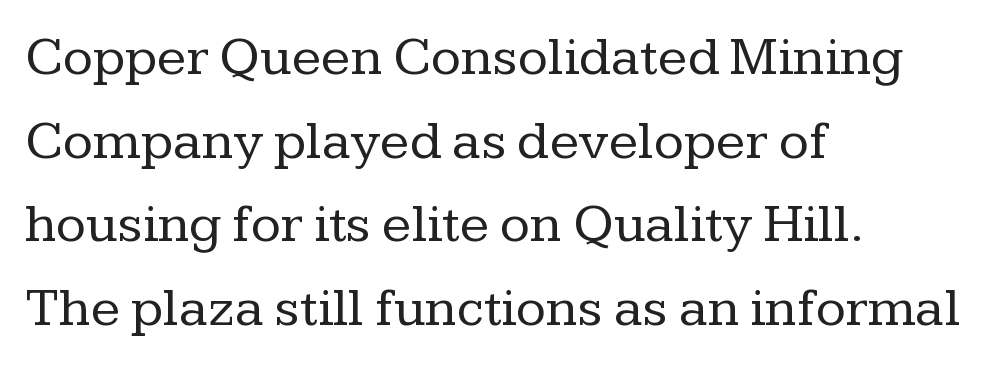
The image shows 55 px regular-weight serif type, upright; set left-aligned, normal line spacing (1.52x), normal letter spacing, not underlined; low stroke contrast and a medium x-height.
